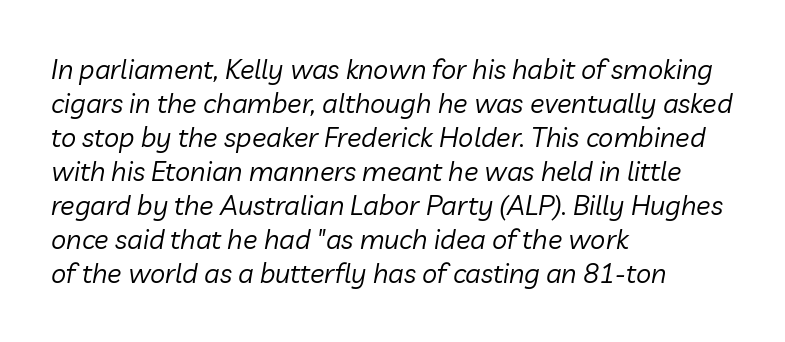
The image shows 27 px text type, italic (leaning right); set left-aligned, normal line spacing (1.26x), normal letter spacing, not underlined.
